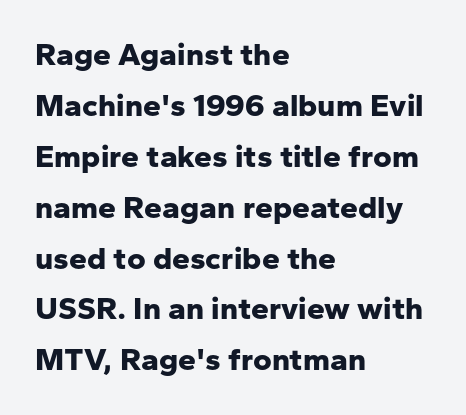
{"serif": "no", "italic": "no", "bold": "yes", "weight": "bold", "width": "normal", "stroke_contrast": "low", "x_height": "medium", "monospaced": "no", "underline": "no", "align": "left", "line_spacing": "normal", "line_spacing_ratio": 1.59, "letter_spacing": "normal", "letter_spacing_em": 0.0, "glyph_px": 32}
